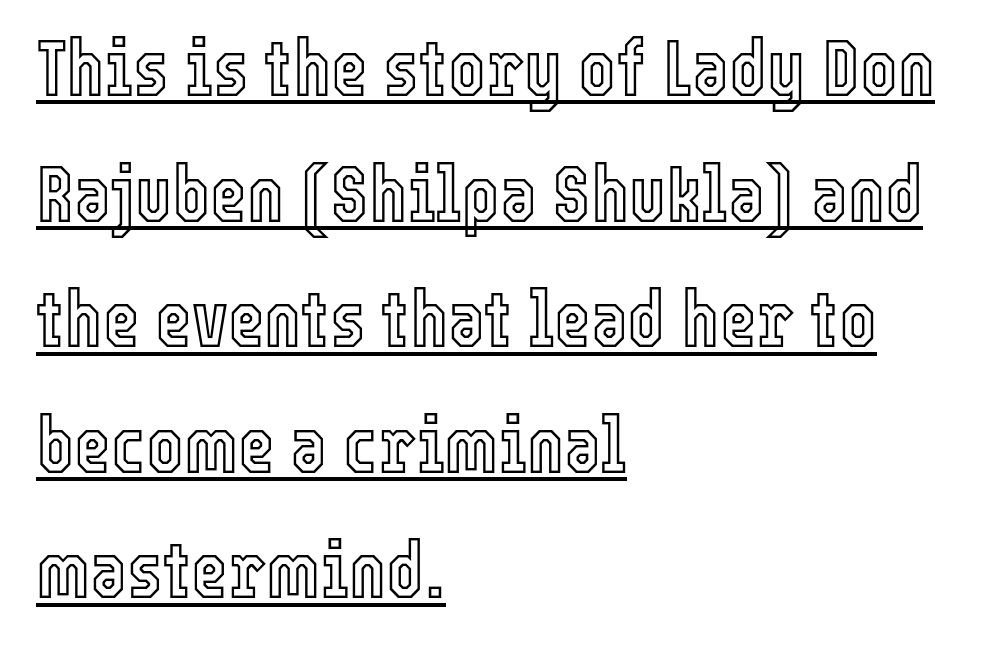
{"italic": "no", "width": "condensed", "x_height": "medium", "monospaced": "no", "underline": "yes", "align": "left", "line_spacing": "normal", "line_spacing_ratio": 1.59, "letter_spacing": "normal", "letter_spacing_em": 0.0, "glyph_px": 79}
